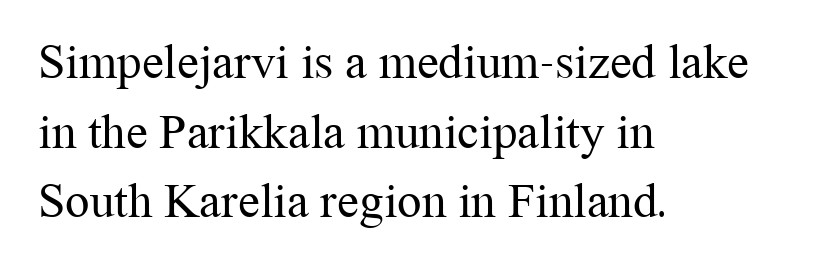
Q: Is the text bold? A: No.
Q: Is the text italic (slanted)? A: No, it is upright.
Q: Is the typeface a serif or a sans-serif typeface? A: Serif.
Q: Is the text underlined? A: No.
Q: How is the paragraph aligned? A: Left-aligned.
Q: Is the spacing between letters normal or unusually wide? A: Normal.
Q: Is the spacing between lines tight, normal or loose? A: Normal.
Q: Width (condensed, normal, or wide)? A: Normal.
Q: Stroke contrast? A: Medium.
Q: x-height? A: Medium.
Q: Monospaced? A: No.
